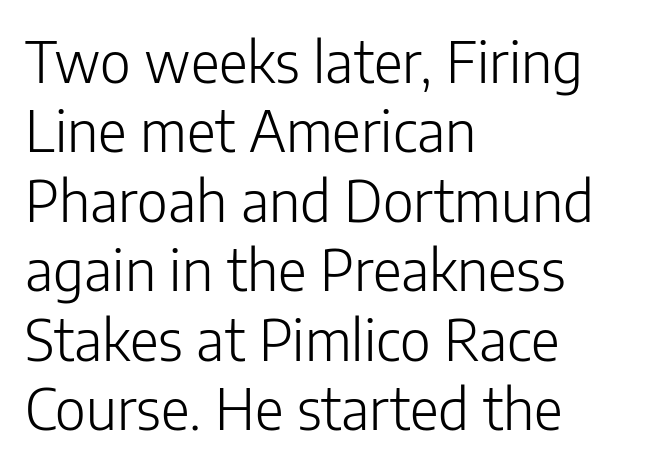
Weight: regular or lighter. Any mark beneath the type? The region is blank. Looks like regular typesetting: each glyph gets only the width it needs. Ascenders rise straight up at ninety degrees.
